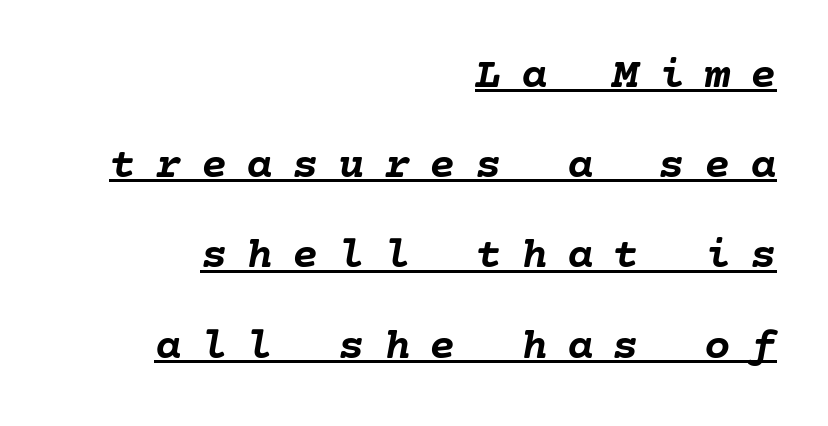
Set as a true bold cut, around the 700 mark. A continuous stroke trails under the words, as in a hyperlink. Compared with ordinary roman type, these characters are visibly tilted. Visually the block forms a straight wall on the right and a jagged coastline on the left.
